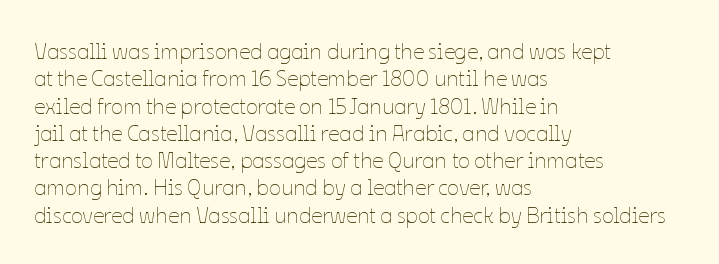
{"italic": "no", "bold": "no", "underline": "no", "align": "left", "line_spacing_ratio": 1.24, "letter_spacing": "normal", "letter_spacing_em": 0.0, "glyph_px": 22}
